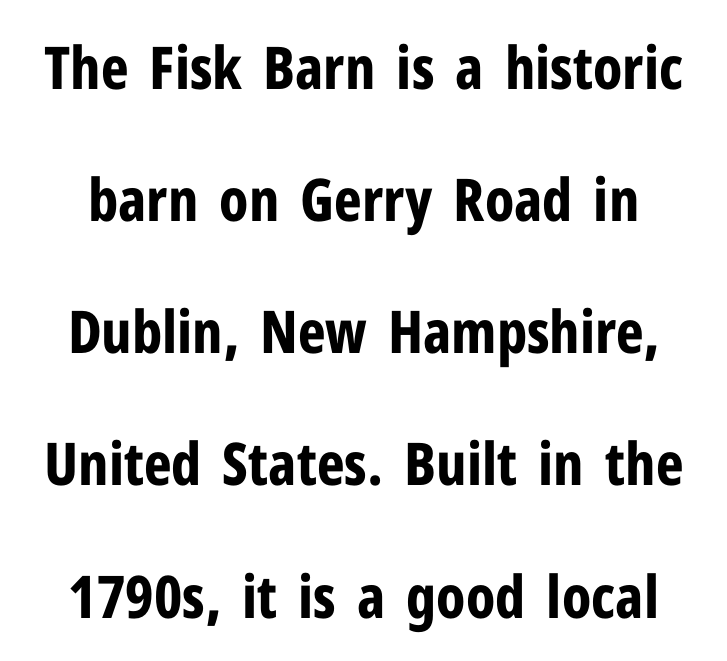
{"serif": "no", "italic": "no", "bold": "yes", "weight": "bold", "width": "condensed", "stroke_contrast": "low", "x_height": "medium", "monospaced": "no", "underline": "no", "line_spacing": "loose", "line_spacing_ratio": 2.24, "letter_spacing": "normal", "letter_spacing_em": 0.0, "glyph_px": 59}
